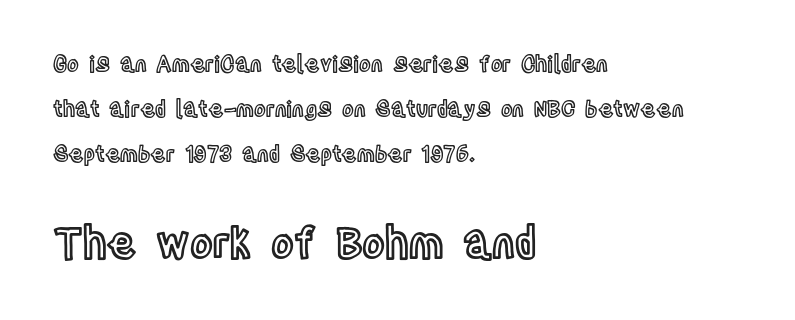
The image shows 43 px condensed type, upright; set left-aligned, loose line spacing (2.04x), normal letter spacing, not underlined; the second (bottom) block is 1.95x larger; a large x-height.
